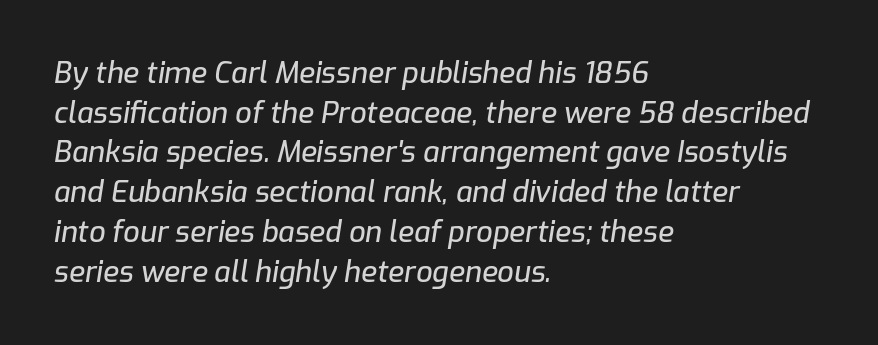
Q: Is the text italic (slanted)? A: Yes, it leans right by about 9 degrees.
Q: Is the text underlined? A: No.
Q: How is the paragraph aligned? A: Left-aligned.
Q: Is the spacing between letters normal or unusually wide? A: Normal.
Q: Is the spacing between lines tight, normal or loose? A: Normal.
Q: Width (condensed, normal, or wide)? A: Normal.
Q: Stroke contrast? A: Low.
Q: x-height? A: Medium.
Q: Monospaced? A: No.
